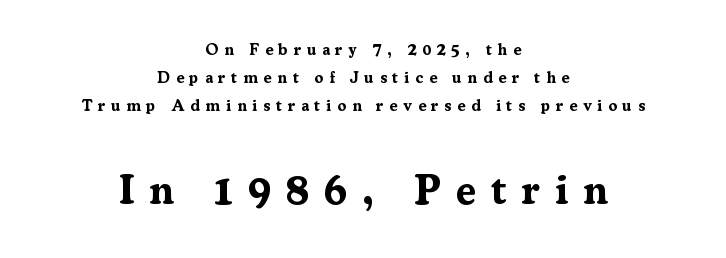
Q: Is the text bold? A: Yes.
Q: Is the text italic (slanted)? A: No, it is upright.
Q: Is the typeface a serif or a sans-serif typeface? A: Serif.
Q: Is the text underlined? A: No.
Q: How is the paragraph aligned? A: Centered.
Q: Is the spacing between letters normal or unusually wide? A: Unusually wide.
Q: Which block of text is set in a larger size, the first (top) or the second (bottom)? A: The second (bottom) one.
Q: Width (condensed, normal, or wide)? A: Normal.
Q: Stroke contrast? A: Medium.
Q: x-height? A: Medium.
Q: Monospaced? A: No.
